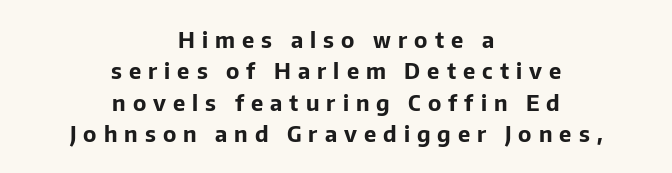
{"italic": "no", "bold": "yes", "underline": "no", "align": "center", "line_spacing": "normal", "line_spacing_ratio": 1.43, "letter_spacing": "wide", "letter_spacing_em": 0.32, "glyph_px": 22}
